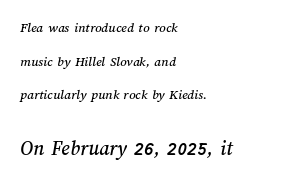
{"underline": "no", "align": "left", "line_spacing": "loose", "line_spacing_ratio": 2.4, "letter_spacing": "normal", "letter_spacing_em": 0.0, "larger_block": "second", "size_ratio": 1.5, "glyph_px": 21}
